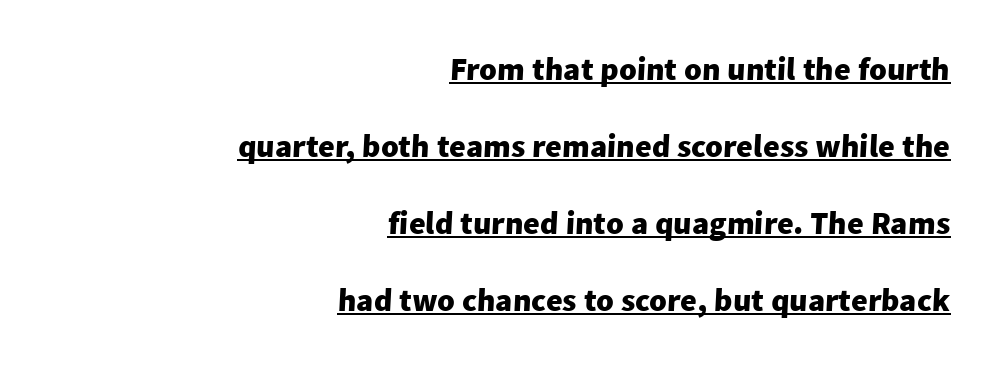
{"serif": "no", "bold": "yes", "weight": "heavy", "width": "normal", "stroke_contrast": "low", "x_height": "medium", "monospaced": "no", "underline": "yes", "align": "right", "line_spacing": "loose", "line_spacing_ratio": 2.41, "letter_spacing": "normal", "letter_spacing_em": 0.0, "glyph_px": 32}
